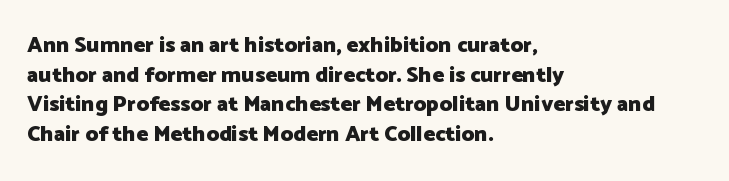
{"italic": "no", "bold": "yes", "underline": "no", "align": "left", "line_spacing": "normal", "line_spacing_ratio": 1.35, "letter_spacing": "normal", "letter_spacing_em": 0.0, "glyph_px": 22}
